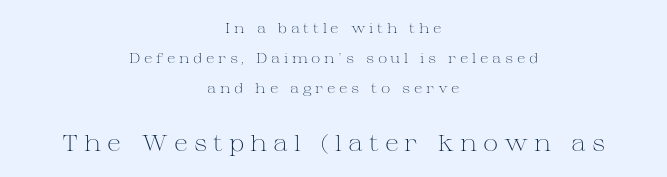
The image shows 23 px text type, upright; set centered, loose line spacing (2.15x), unusually wide letter spacing (+0.26 em), not underlined; the second (bottom) block is 1.64x larger.
